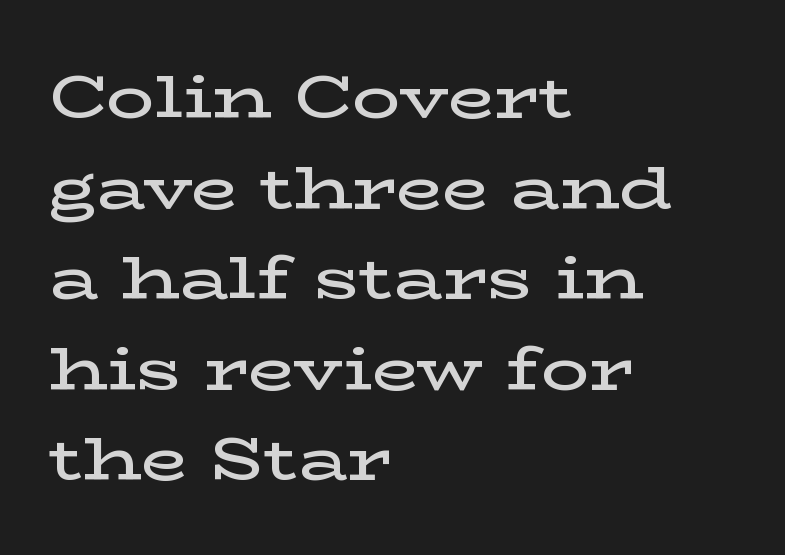
A typesetter would mark this as roman, not italic. Glyph-to-glyph distance matches everyday printed text. The strokes are fattened partway — semibold, not bold. Every row of glyphs begins at an identical x-position on the left.
